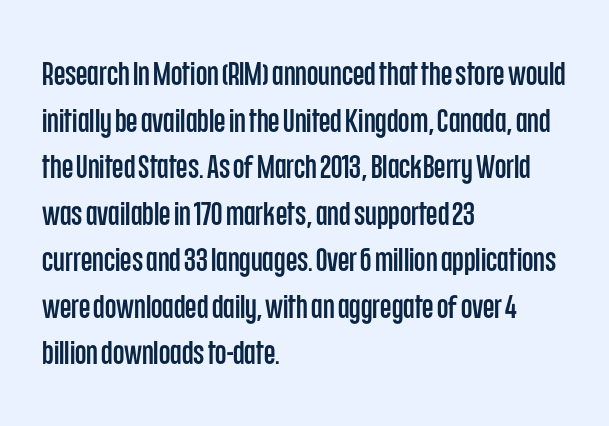
This is roman type, the default non-slanted kind. Type without underlining. The leading is moderate, giving the passage an even texture. Compared with a centered layout, this one pins lines to the left instead.
